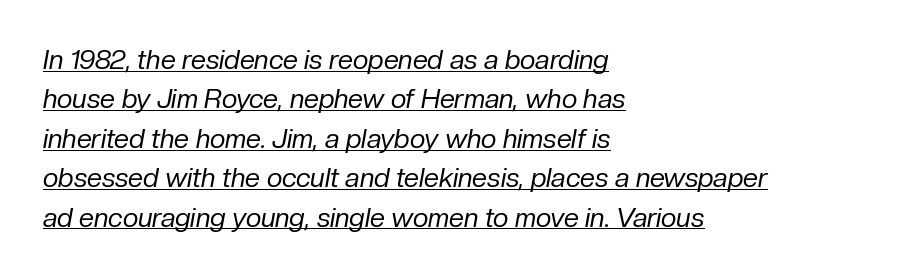
{"italic": "yes", "lean": "right", "slant_degrees": 10, "bold": "no", "underline": "yes", "align": "left", "line_spacing": "normal", "line_spacing_ratio": 1.46, "letter_spacing": "normal", "letter_spacing_em": 0.0, "glyph_px": 27}
